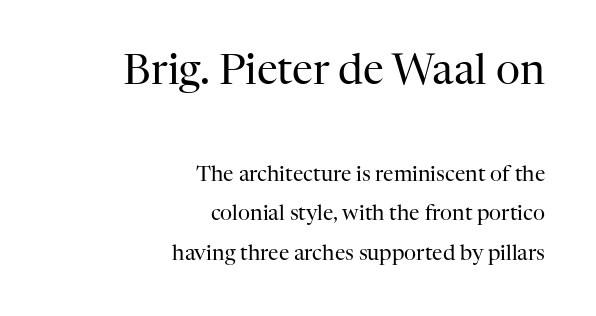
{"serif": "yes", "italic": "no", "bold": "no", "weight": "regular", "width": "normal", "stroke_contrast": "high", "x_height": "medium", "monospaced": "no", "underline": "no", "align": "right", "line_spacing_ratio": 1.88, "letter_spacing": "normal", "letter_spacing_em": 0.0, "larger_block": "first", "size_ratio": 2.0, "glyph_px": 42}
